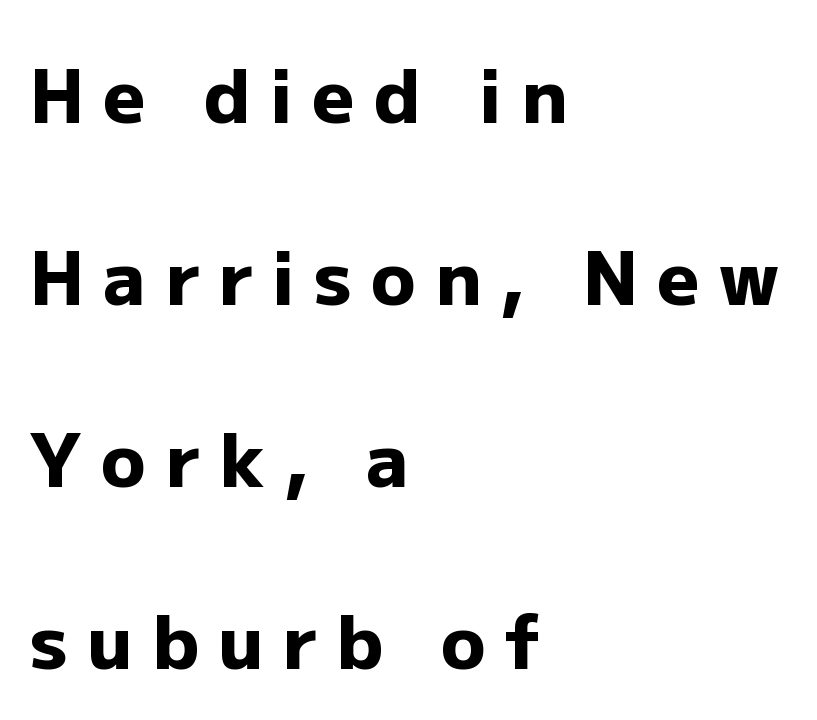
{"serif": "no", "italic": "no", "bold": "yes", "weight": "heavy", "width": "normal", "stroke_contrast": "low", "x_height": "medium", "monospaced": "no", "underline": "no", "align": "left", "line_spacing": "loose", "line_spacing_ratio": 2.46, "letter_spacing": "wide", "letter_spacing_em": 0.26, "glyph_px": 74}
